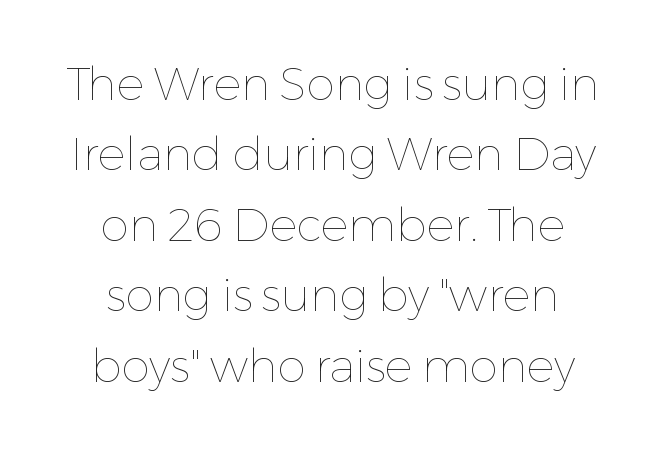
Q: Is the text bold? A: No.
Q: Is the text italic (slanted)? A: No, it is upright.
Q: Is the text underlined? A: No.
Q: How is the paragraph aligned? A: Centered.
Q: Is the spacing between letters normal or unusually wide? A: Normal.
Q: Is the spacing between lines tight, normal or loose? A: Normal.
Q: Width (condensed, normal, or wide)? A: Normal.
Q: Stroke contrast? A: Low.
Q: x-height? A: Medium.
Q: Monospaced? A: No.
